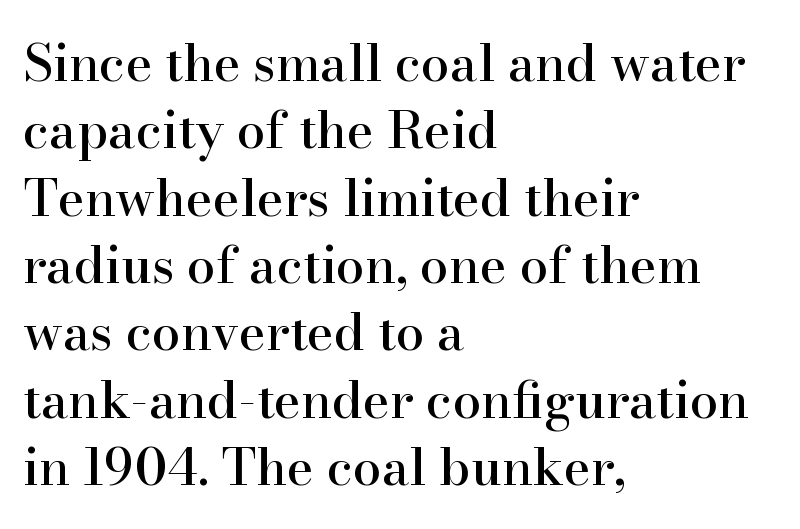
Q: Is the text italic (slanted)? A: No, it is upright.
Q: Is the typeface a serif or a sans-serif typeface? A: Serif.
Q: Is the text underlined? A: No.
Q: How is the paragraph aligned? A: Left-aligned.
Q: Is the spacing between letters normal or unusually wide? A: Normal.
Q: Is the spacing between lines tight, normal or loose? A: Normal.
Q: Width (condensed, normal, or wide)? A: Normal.
Q: Stroke contrast? A: High.
Q: x-height? A: Small.
Q: Monospaced? A: No.
